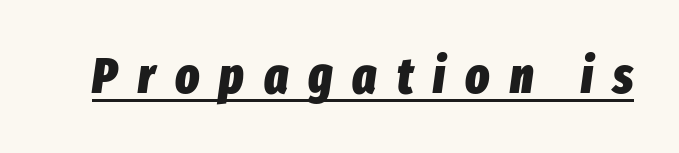
Character widths vary here, with narrow letters taking less room than wide ones. Students, observe the line beneath the letters — that is underlining. The face used here has a pronounced slope to its letters. This is heavy type, rendered in bold. Tracking value appears strongly positive — letters spread wide.
